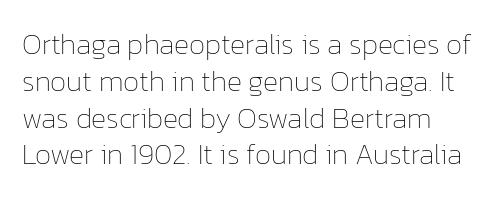
The image shows 29 px thin type, upright; set normal line spacing (1.27x), normal letter spacing, not underlined; low stroke contrast and a medium x-height.
